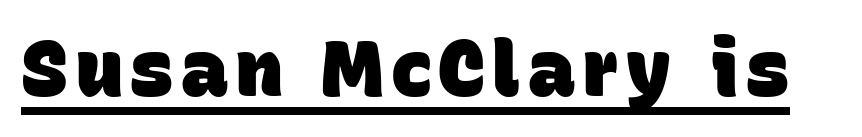
Q: Is the text bold? A: Yes.
Q: Is the typeface a serif or a sans-serif typeface? A: Sans-serif.
Q: Is the text underlined? A: Yes.
Q: Width (condensed, normal, or wide)? A: Normal.
Q: Stroke contrast? A: Low.
Q: x-height? A: Large.
Q: Monospaced? A: No.
